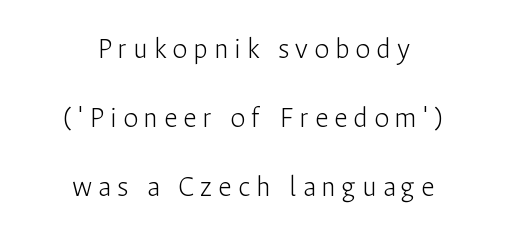
Q: Is the text bold? A: No.
Q: Is the text italic (slanted)? A: No, it is upright.
Q: Is the typeface a serif or a sans-serif typeface? A: Sans-serif.
Q: Is the text underlined? A: No.
Q: How is the paragraph aligned? A: Centered.
Q: Is the spacing between letters normal or unusually wide? A: Unusually wide.
Q: Is the spacing between lines tight, normal or loose? A: Loose.
Q: Width (condensed, normal, or wide)? A: Normal.
Q: Stroke contrast? A: Low.
Q: x-height? A: Medium.
Q: Monospaced? A: No.
